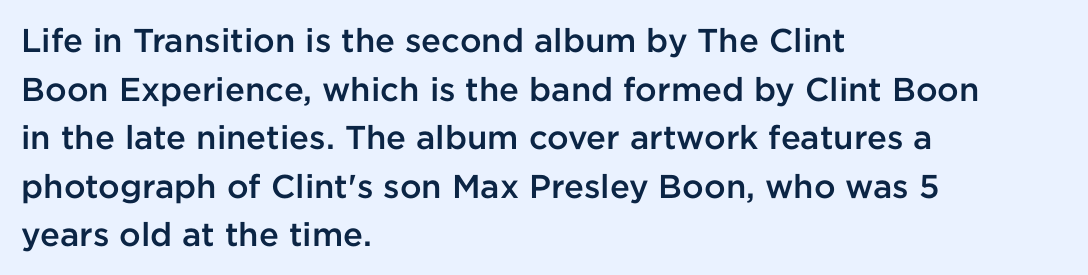
Q: Is the text bold? A: Semi-bold.
Q: Is the text italic (slanted)? A: No, it is upright.
Q: Is the typeface a serif or a sans-serif typeface? A: Sans-serif.
Q: Is the text underlined? A: No.
Q: How is the paragraph aligned? A: Left-aligned.
Q: Is the spacing between letters normal or unusually wide? A: Normal.
Q: Is the spacing between lines tight, normal or loose? A: Normal.
Q: Width (condensed, normal, or wide)? A: Normal.
Q: Stroke contrast? A: Low.
Q: x-height? A: Medium.
Q: Monospaced? A: No.
